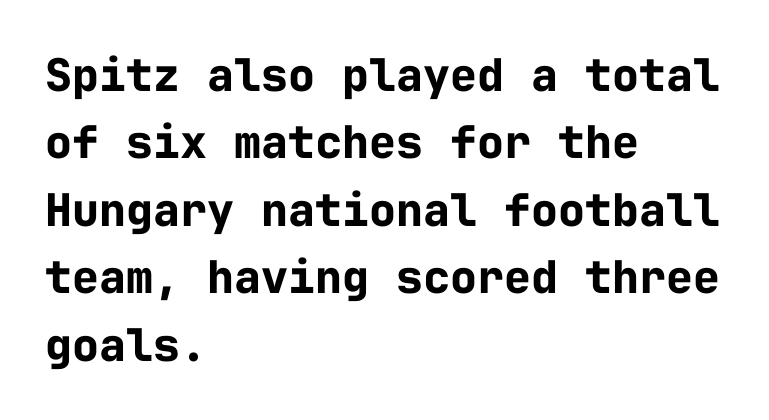
The image shows 45 px bold sans-serif type, upright, monospaced; set left-aligned, normal line spacing (1.5x), normal letter spacing, not underlined; low stroke contrast and a medium x-height.
